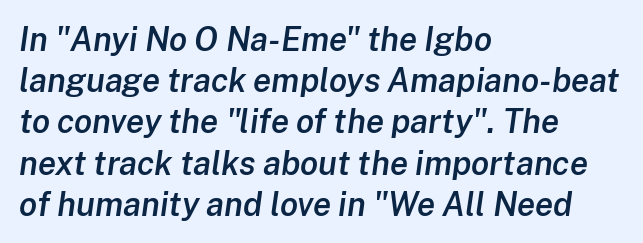
The image shows 33 px semibold type, italic (leaning right); set left-aligned, normal line spacing (1.25x), normal letter spacing, not underlined; low stroke contrast and a medium x-height.
